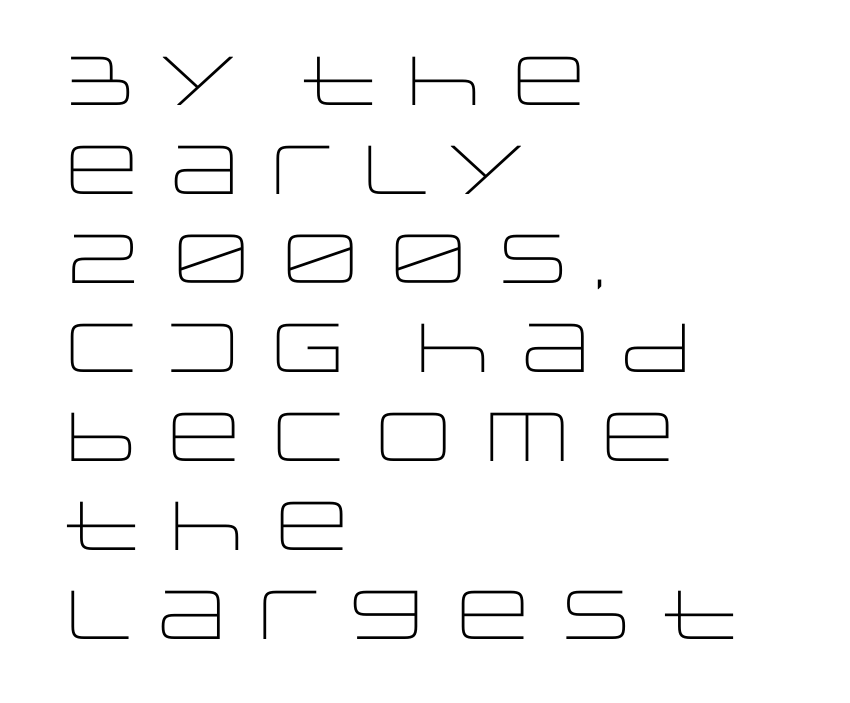
The letters carry no serifs — their stems end cleanly without finishing strokes. No chunkiness to these letters — they're not bold. The typography opts for an upright posture over an oblique one. Tracking value appears to be zero — textbook default spacing. The face used here is proportionally spaced, like ordinary book or web type. Glance below the letters and you will spot only blank space.
